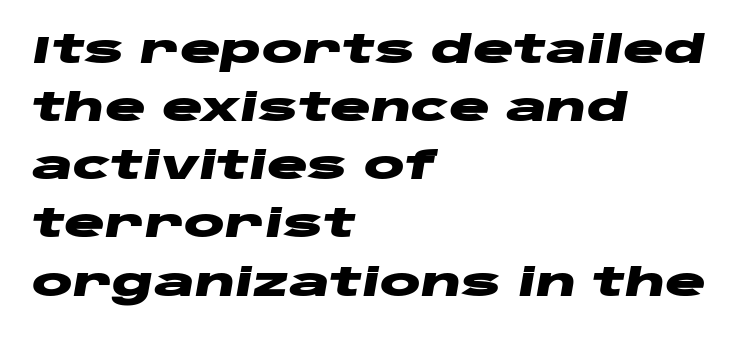
The image shows 38 px heavy, wide type, italic (leaning right); set left-aligned, normal line spacing (1.53x), normal letter spacing, not underlined; low stroke contrast and a large x-height.
